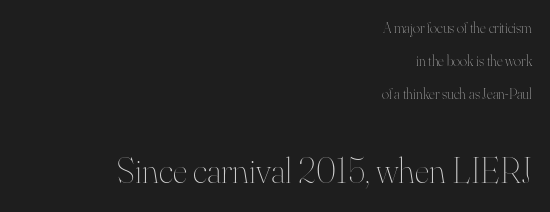
The image shows 37 px thin type, upright; set right-aligned, loose line spacing (2.19x), normal letter spacing, not underlined; the second (bottom) block is 2.47x larger; high stroke contrast and a small x-height.
